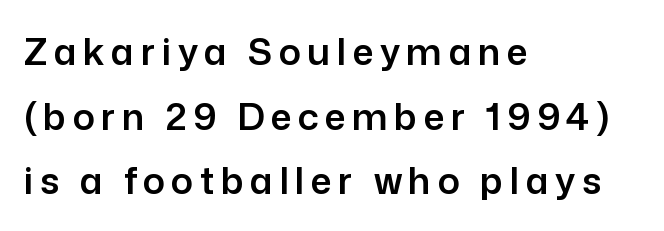
{"serif": "no", "italic": "no", "width": "normal", "stroke_contrast": "low", "x_height": "medium", "monospaced": "no", "underline": "no", "align": "left", "line_spacing_ratio": 1.75, "glyph_px": 37}
